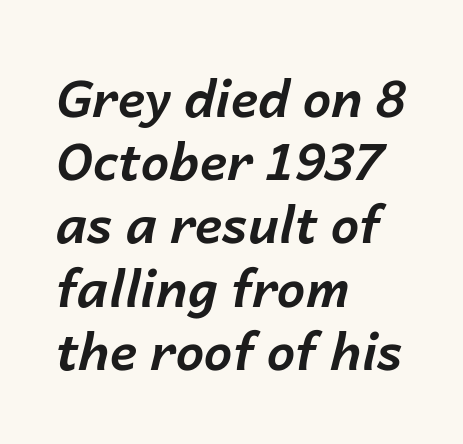
Q: Is the text bold? A: Yes.
Q: Is the text italic (slanted)? A: Yes, it leans right by about 14 degrees.
Q: Is the text underlined? A: No.
Q: How is the paragraph aligned? A: Left-aligned.
Q: Is the spacing between letters normal or unusually wide? A: Normal.
Q: Width (condensed, normal, or wide)? A: Normal.
Q: Stroke contrast? A: Low.
Q: x-height? A: Medium.
Q: Monospaced? A: No.
